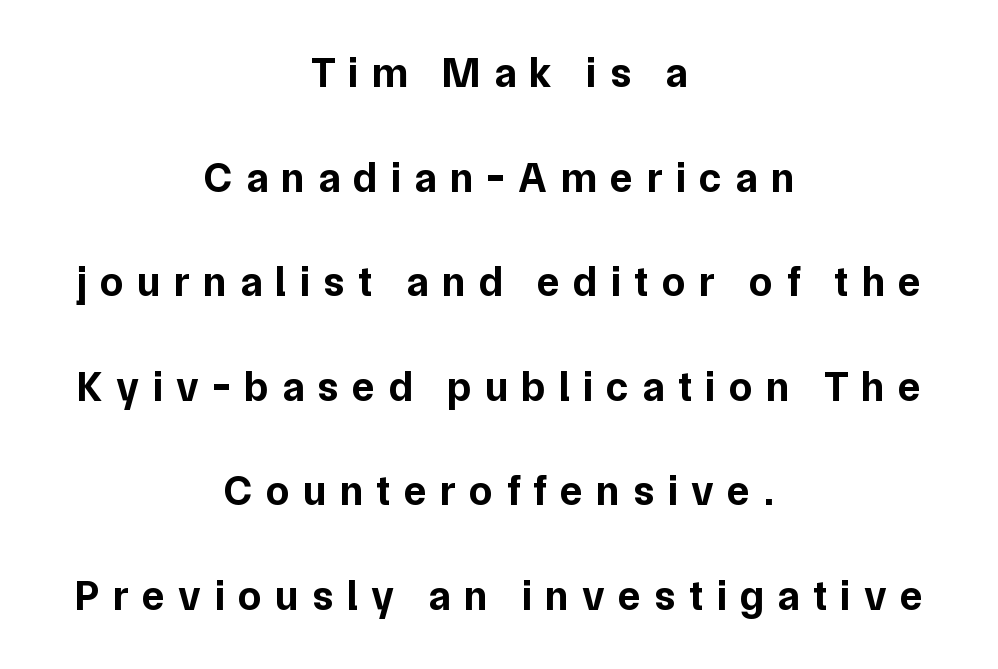
Q: Is the text bold? A: Yes.
Q: Is the text italic (slanted)? A: No, it is upright.
Q: Is the typeface a serif or a sans-serif typeface? A: Sans-serif.
Q: Is the text underlined? A: No.
Q: How is the paragraph aligned? A: Centered.
Q: Is the spacing between letters normal or unusually wide? A: Unusually wide.
Q: Is the spacing between lines tight, normal or loose? A: Loose.
Q: Width (condensed, normal, or wide)? A: Normal.
Q: Stroke contrast? A: Low.
Q: x-height? A: Medium.
Q: Monospaced? A: No.
